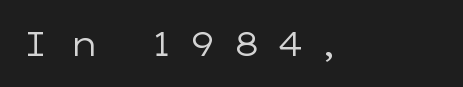
Q: Is the text bold? A: No.
Q: Is the text italic (slanted)? A: No, it is upright.
Q: Is the typeface a serif or a sans-serif typeface? A: Sans-serif.
Q: Is the text underlined? A: No.
Q: Is the spacing between letters normal or unusually wide? A: Unusually wide.
Q: Width (condensed, normal, or wide)? A: Wide.
Q: Stroke contrast? A: Low.
Q: x-height? A: Medium.
Q: Monospaced? A: No.
